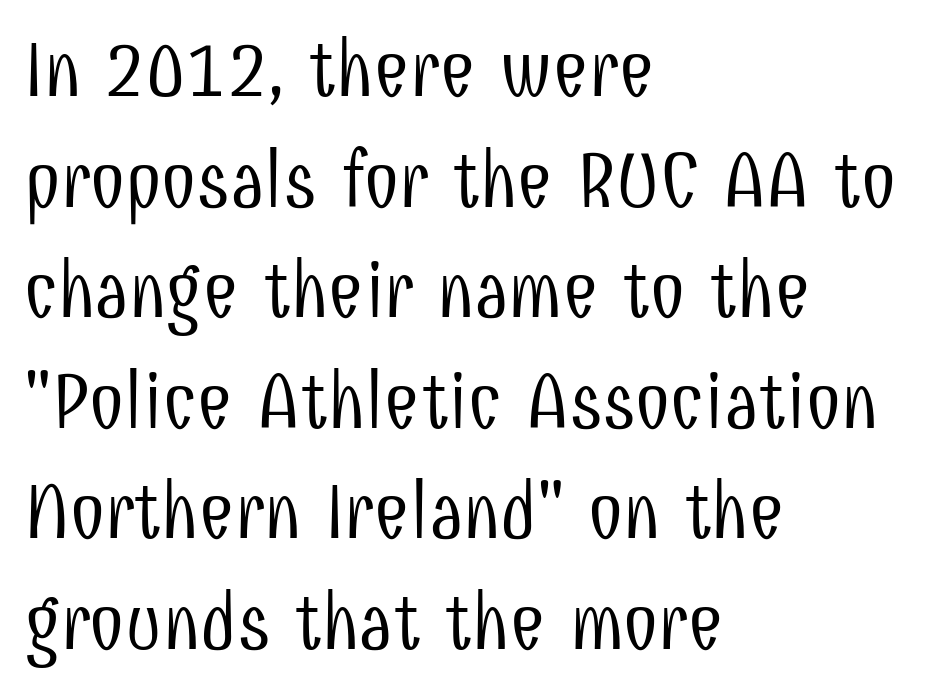
Q: Is the text bold? A: No.
Q: Is the text italic (slanted)? A: No, it is upright.
Q: Is the typeface a serif or a sans-serif typeface? A: Sans-serif.
Q: Is the text underlined? A: No.
Q: How is the paragraph aligned? A: Left-aligned.
Q: Is the spacing between letters normal or unusually wide? A: Normal.
Q: Is the spacing between lines tight, normal or loose? A: Normal.
Q: Width (condensed, normal, or wide)? A: Condensed.
Q: Stroke contrast? A: Low.
Q: x-height? A: Medium.
Q: Monospaced? A: No.
